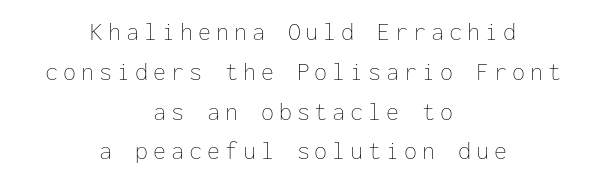
The image shows 26 px text type, upright; set centered, normal line spacing (1.53x), not underlined.
